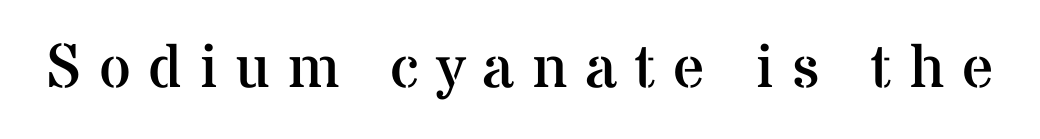
The letters are spread apart with noticeably loose tracking. These lines are rendered in a variable-pitch font. Stroke mass is kept to a normal reading level or below. Yep, those are serifs on the letters. Ordinary non-slanted type is in use.
